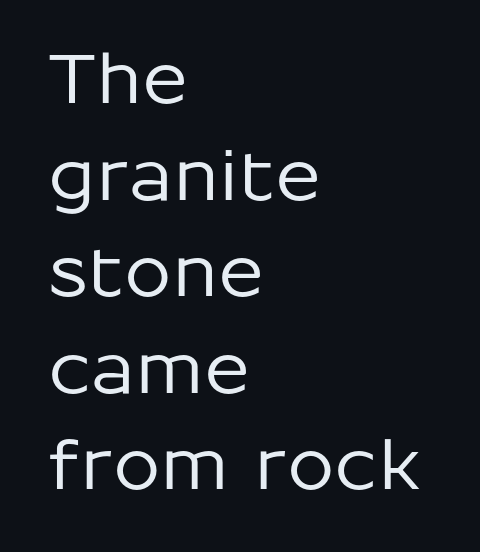
Q: Is the text italic (slanted)? A: No, it is upright.
Q: Is the typeface a serif or a sans-serif typeface? A: Sans-serif.
Q: Is the text underlined? A: No.
Q: How is the paragraph aligned? A: Left-aligned.
Q: Is the spacing between letters normal or unusually wide? A: Normal.
Q: Is the spacing between lines tight, normal or loose? A: Normal.
Q: Width (condensed, normal, or wide)? A: Normal.
Q: Stroke contrast? A: Low.
Q: x-height? A: Medium.
Q: Monospaced? A: No.
